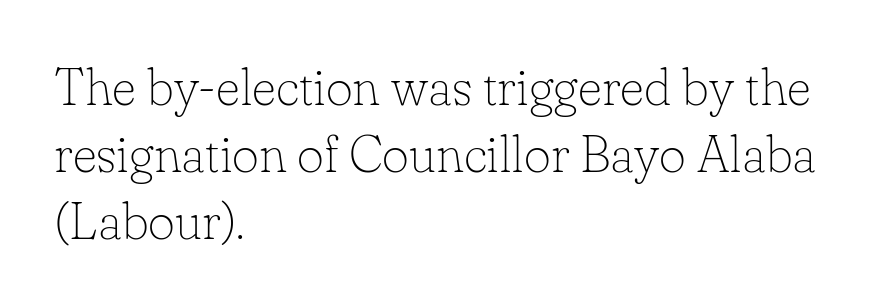
The image shows 52 px thin serif type, upright; set left-aligned, normal line spacing (1.29x), normal letter spacing, not underlined; low stroke contrast and a small x-height.
